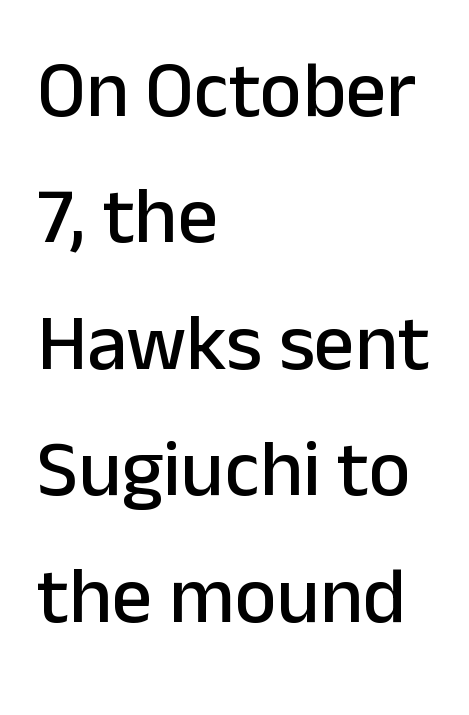
Q: Is the text italic (slanted)? A: No, it is upright.
Q: Is the typeface a serif or a sans-serif typeface? A: Sans-serif.
Q: Is the text underlined? A: No.
Q: How is the paragraph aligned? A: Left-aligned.
Q: Is the spacing between letters normal or unusually wide? A: Normal.
Q: Is the spacing between lines tight, normal or loose? A: Normal.
Q: Width (condensed, normal, or wide)? A: Normal.
Q: Stroke contrast? A: Low.
Q: x-height? A: Medium.
Q: Monospaced? A: No.
